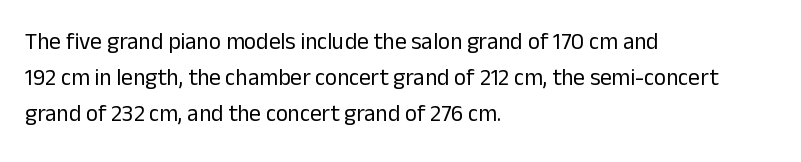
The image shows 23 px text type, upright; set left-aligned, normal line spacing (1.56x), normal letter spacing, not underlined.
